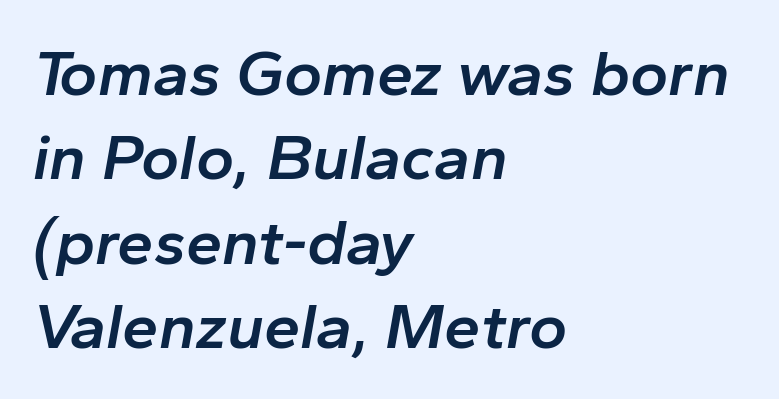
{"italic": "yes", "lean": "right", "slant_degrees": 10, "bold": "semi", "weight": "semibold", "width": "normal", "stroke_contrast": "low", "x_height": "medium", "monospaced": "no", "underline": "no", "align": "left", "line_spacing": "normal", "line_spacing_ratio": 1.3, "letter_spacing": "normal", "letter_spacing_em": 0.0, "glyph_px": 65}
